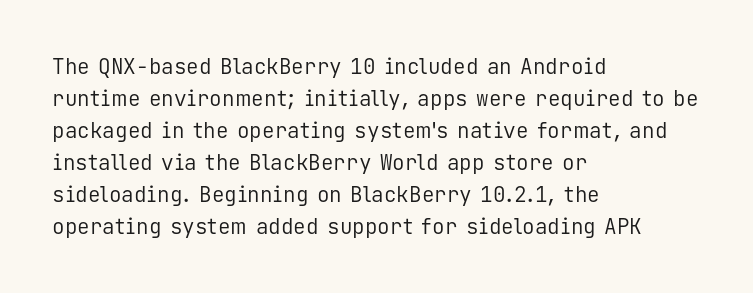
{"italic": "no", "bold": "no", "underline": "no", "align": "left", "line_spacing": "normal", "line_spacing_ratio": 1.52, "letter_spacing": "normal", "letter_spacing_em": 0.0, "glyph_px": 21}
